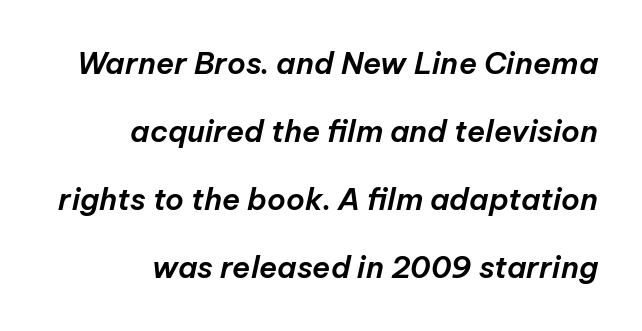
The image shows 30 px text type, italic (leaning right); set right-aligned, loose line spacing (2.27x), normal letter spacing, not underlined; low stroke contrast and a medium x-height.
